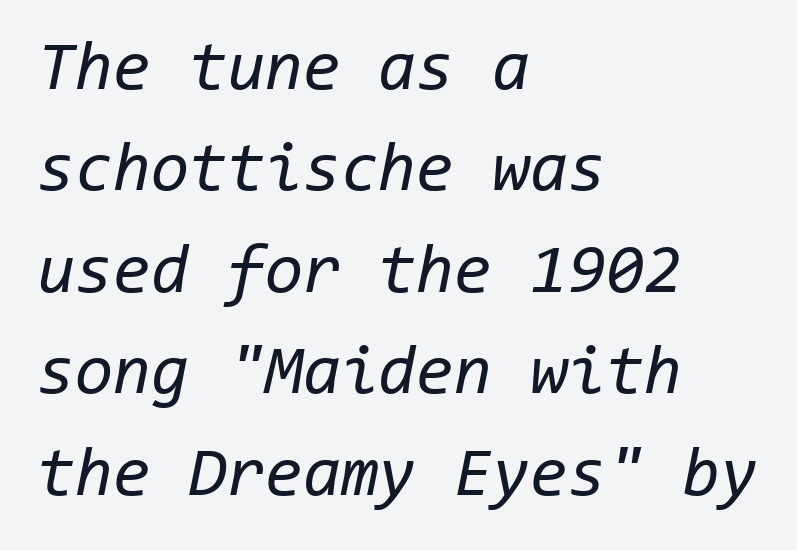
The image shows 69 px regular-weight type, italic (leaning right), monospaced; set left-aligned, normal line spacing (1.47x), normal letter spacing, not underlined; low stroke contrast and a medium x-height.
